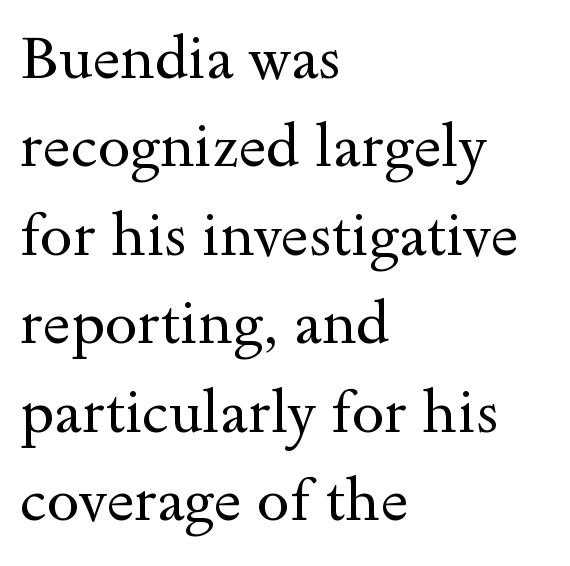
The image shows 59 px regular-weight, wide serif type, upright; set left-aligned, normal line spacing (1.5x), normal letter spacing, not underlined; a small x-height.
